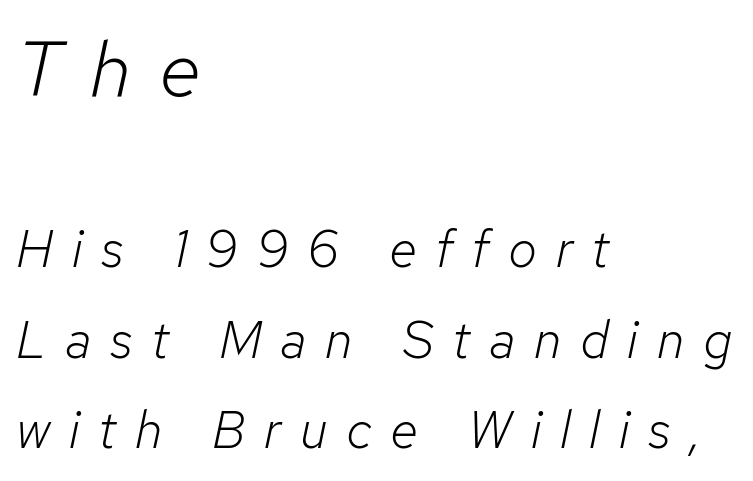
The image shows 78 px light type, italic (leaning right); set left-aligned, line spacing 1.74x, unusually wide letter spacing (+0.36 em), not underlined; the first (top) block is 1.5x larger; low stroke contrast and a medium x-height.
